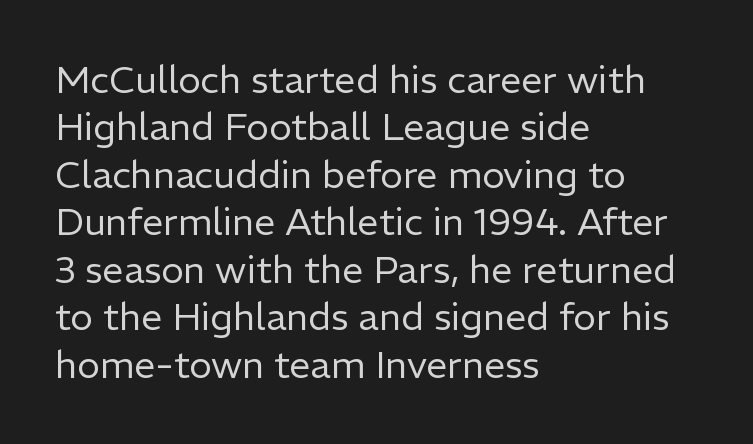
{"serif": "no", "italic": "no", "bold": "no", "weight": "regular", "width": "normal", "stroke_contrast": "low", "x_height": "medium", "monospaced": "no", "underline": "no", "align": "left", "line_spacing": "normal", "line_spacing_ratio": 1.25, "letter_spacing": "normal", "letter_spacing_em": 0.0, "glyph_px": 38}
